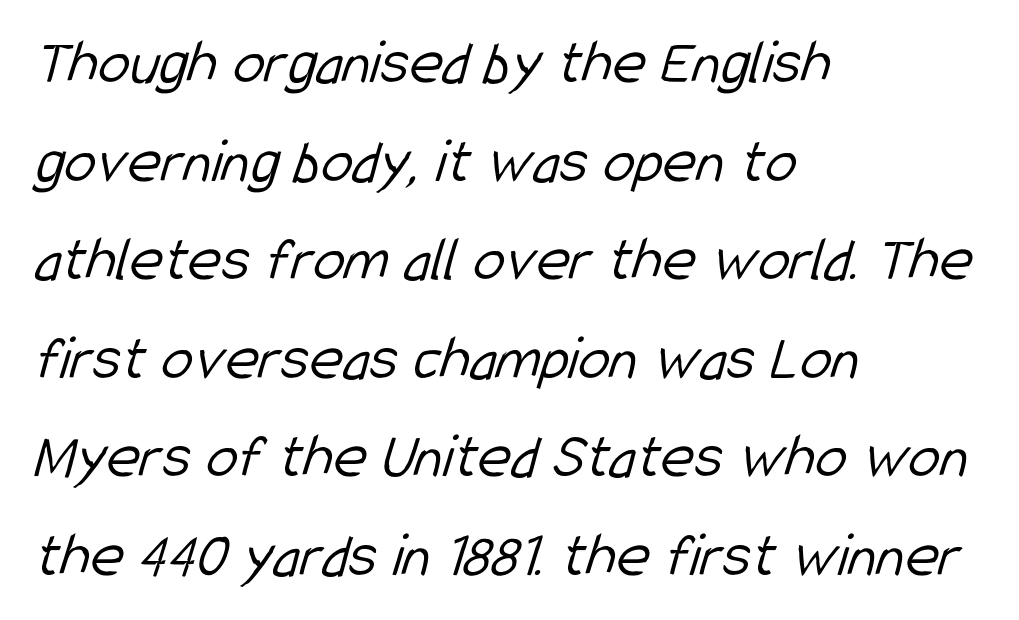
The image shows 64 px light, condensed sans-serif type; set left-aligned, normal line spacing (1.54x), normal letter spacing, not underlined; low stroke contrast and a medium x-height.
